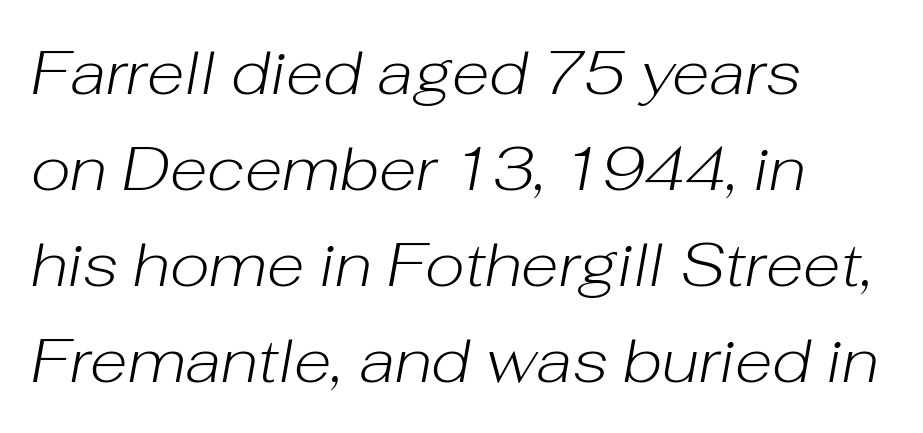
Q: Is the text bold? A: No.
Q: Is the text italic (slanted)? A: Yes, it leans right by about 10 degrees.
Q: Is the text underlined? A: No.
Q: How is the paragraph aligned? A: Left-aligned.
Q: Is the spacing between letters normal or unusually wide? A: Normal.
Q: Is the spacing between lines tight, normal or loose? A: Normal.
Q: Width (condensed, normal, or wide)? A: Normal.
Q: Stroke contrast? A: Low.
Q: x-height? A: Medium.
Q: Monospaced? A: No.
